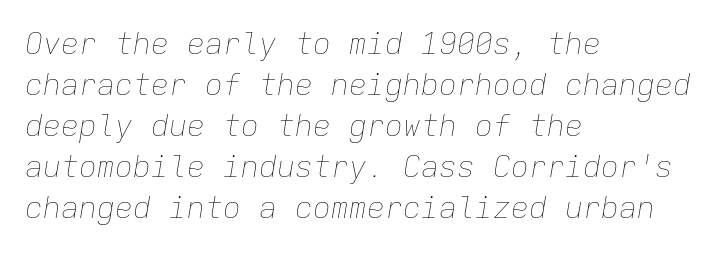
Q: Is the text bold? A: No.
Q: Is the text italic (slanted)? A: Yes, it leans right by about 9 degrees.
Q: Is the text underlined? A: No.
Q: How is the paragraph aligned? A: Left-aligned.
Q: Is the spacing between letters normal or unusually wide? A: Normal.
Q: Is the spacing between lines tight, normal or loose? A: Normal.
Q: Width (condensed, normal, or wide)? A: Normal.
Q: Stroke contrast? A: Low.
Q: x-height? A: Medium.
Q: Monospaced? A: Yes.
